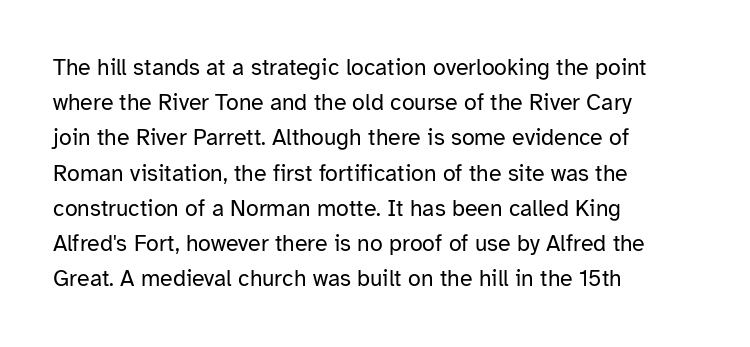
A typesetter would call this leading conventional body-copy spacing. Casual observation: everything's shoved over to the left. Counters stay open thanks to moderate or lighter strokes. The lettering stays uniformly vertical, giving the passage a roman look. No extra tracking has been applied to these lines. The gap between lines stays unmarked.
